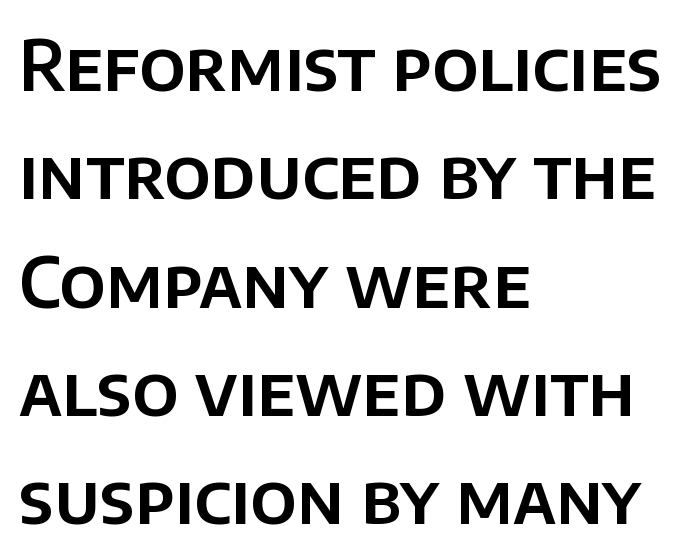
The image shows 69 px sans-serif type, upright; set left-aligned, normal line spacing (1.57x), normal letter spacing, not underlined; low stroke contrast and a large x-height.
